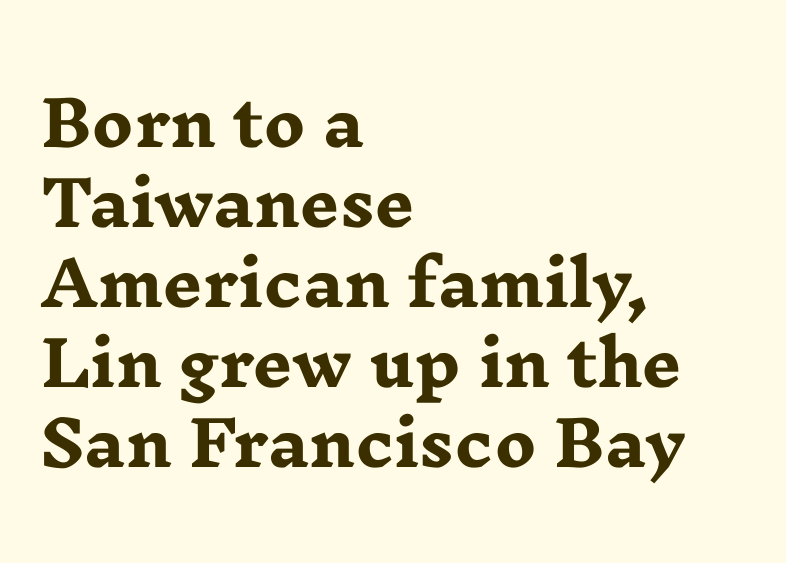
Q: Is the text bold? A: Yes.
Q: Is the text italic (slanted)? A: No, it is upright.
Q: Is the typeface a serif or a sans-serif typeface? A: Serif.
Q: Is the text underlined? A: No.
Q: How is the paragraph aligned? A: Left-aligned.
Q: Is the spacing between letters normal or unusually wide? A: Normal.
Q: Is the spacing between lines tight, normal or loose? A: Normal.
Q: Width (condensed, normal, or wide)? A: Wide.
Q: Stroke contrast? A: Low.
Q: x-height? A: Medium.
Q: Monospaced? A: No.
